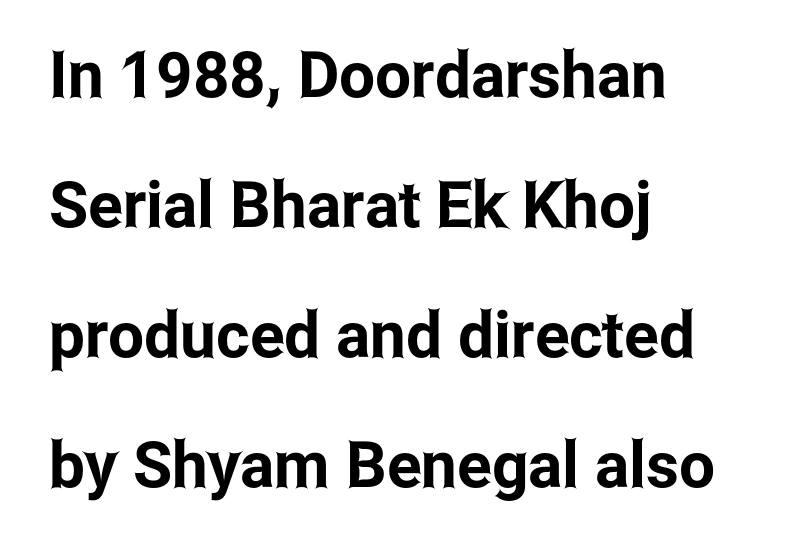
{"serif": "no", "italic": "no", "width": "condensed", "stroke_contrast": "low", "x_height": "medium", "monospaced": "no", "underline": "no", "align": "left", "line_spacing": "loose", "line_spacing_ratio": 2.03, "letter_spacing": "normal", "letter_spacing_em": 0.0, "glyph_px": 64}
